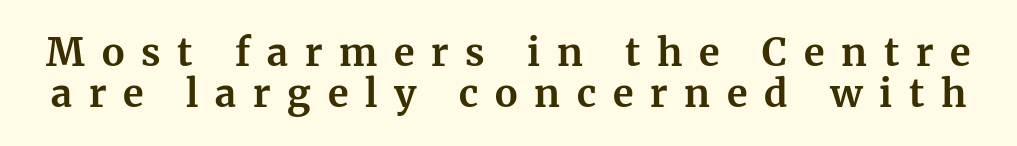
Q: Is the text bold? A: Yes.
Q: Is the text italic (slanted)? A: No, it is upright.
Q: Is the typeface a serif or a sans-serif typeface? A: Serif.
Q: Is the text underlined? A: No.
Q: Is the spacing between letters normal or unusually wide? A: Unusually wide.
Q: Is the spacing between lines tight, normal or loose? A: Tight.
Q: Width (condensed, normal, or wide)? A: Normal.
Q: Stroke contrast? A: Medium.
Q: x-height? A: Medium.
Q: Monospaced? A: No.
